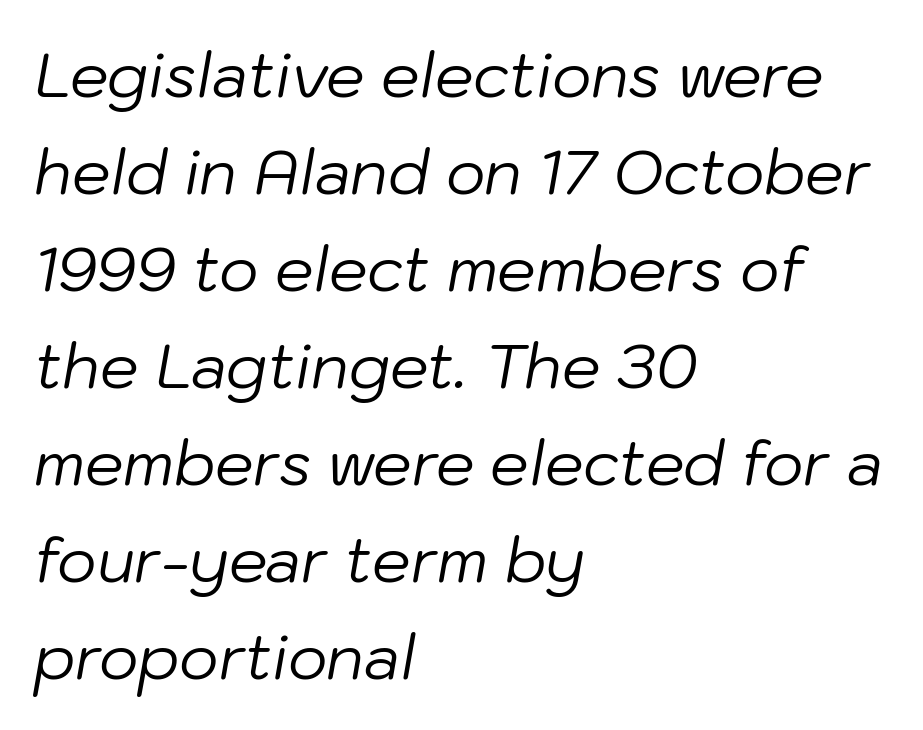
The image shows 61 px regular-weight type, italic (leaning right); set left-aligned, normal line spacing (1.59x), normal letter spacing, not underlined; low stroke contrast and a medium x-height.
